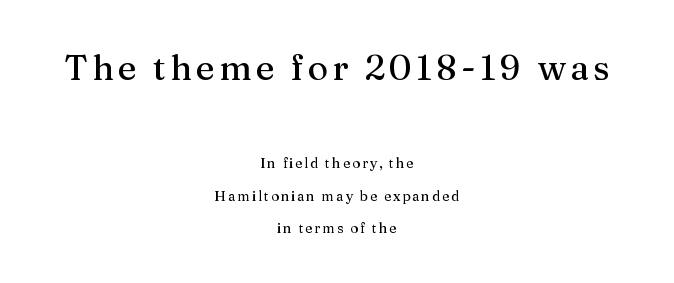
Is this a fixed-width face? No — the glyphs have proportional, varying widths. Block one is the big one; block two sits smaller underneath. The letters stand upright; this is a roman face. The rendering positions every line midway between the sides. Is this a sans? No — the strokes have serifs.
